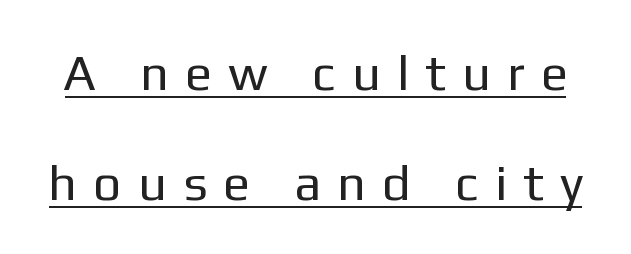
{"serif": "no", "italic": "no", "bold": "no", "weight": "regular", "width": "normal", "stroke_contrast": "low", "x_height": "medium", "monospaced": "no", "underline": "yes", "line_spacing": "loose", "line_spacing_ratio": 2.2, "letter_spacing": "wide", "letter_spacing_em": 0.4, "glyph_px": 50}
